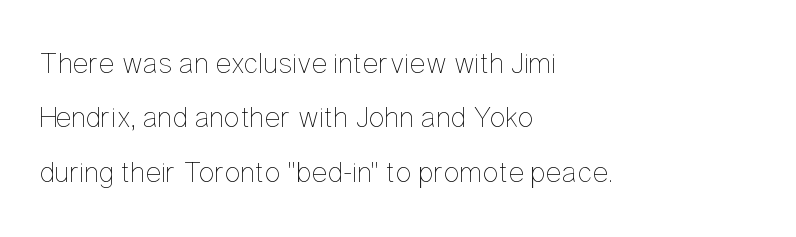
{"italic": "no", "bold": "no", "weight": "thin", "width": "condensed", "stroke_contrast": "low", "x_height": "medium", "monospaced": "no", "underline": "no", "align": "left", "line_spacing_ratio": 1.81, "letter_spacing": "normal", "letter_spacing_em": 0.0, "glyph_px": 30}
